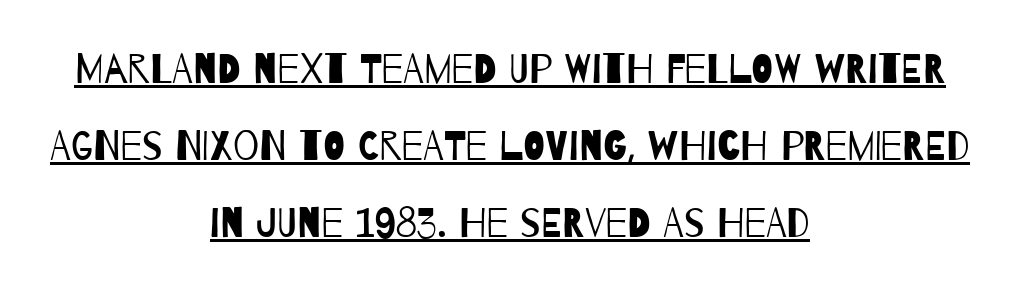
Each word holds together tightly as a unit, with standard inter-letter gaps. Each line of the rendering has a horizontal stroke beneath the glyphs. Grotesque or geometric, the face here clearly has no serifs. This sample is center-justified, so both line endings float freely. Each letter keeps its own natural width here, so spacing adapts to shape.
